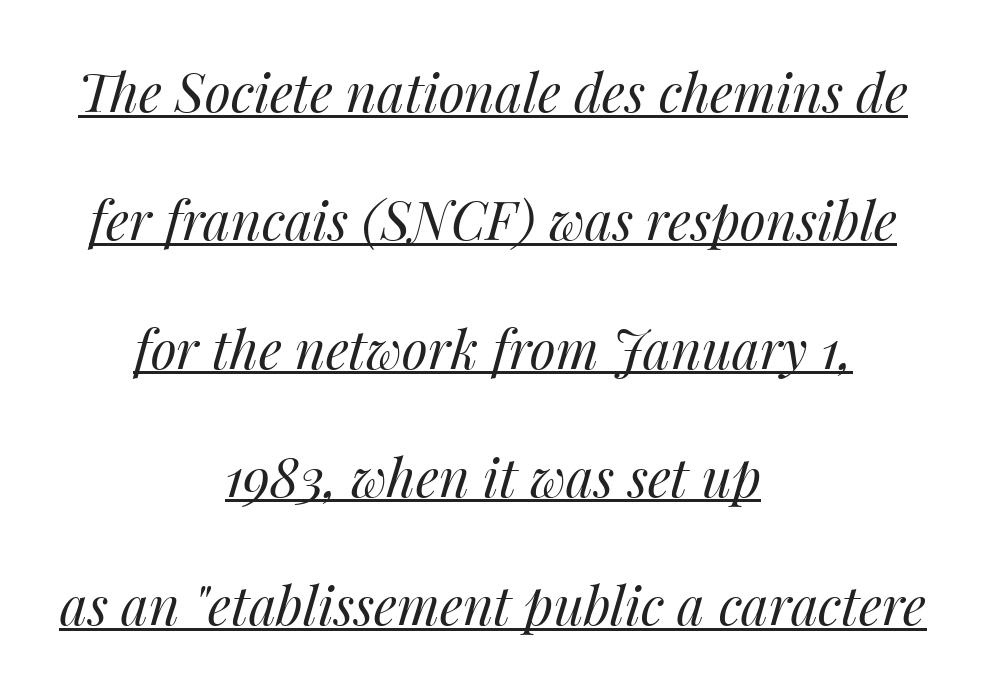
These lines are rendered in a variable-pitch font. Short note: letters normally spaced. The typography opts for an oblique posture over an upright one. The typesetter chose a symmetrical, centered arrangement here. The face used here appears with an underline applied.
